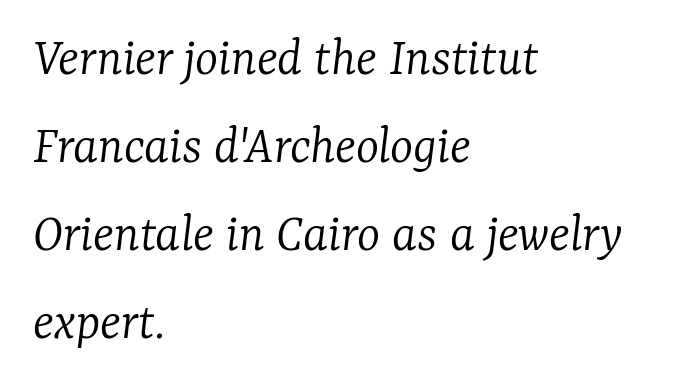
{"serif": "yes", "italic": "yes", "lean": "right", "slant_degrees": 7, "bold": "no", "weight": "light", "width": "normal", "stroke_contrast": "low", "x_height": "medium", "monospaced": "no", "underline": "no", "align": "left", "line_spacing": "normal", "line_spacing_ratio": 1.6, "letter_spacing": "normal", "letter_spacing_em": 0.0, "glyph_px": 55}
